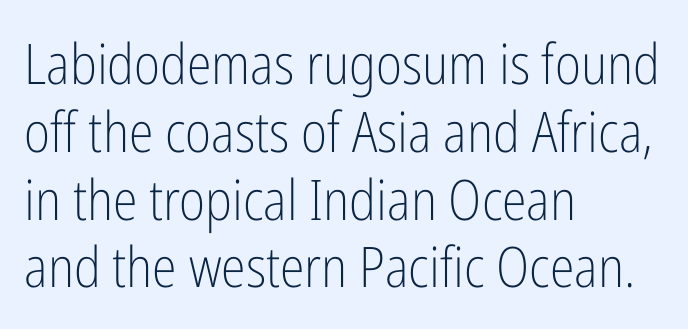
The image shows 56 px light, condensed sans-serif type, upright; set left-aligned, line spacing 1.21x, normal letter spacing, not underlined; low stroke contrast and a medium x-height.
